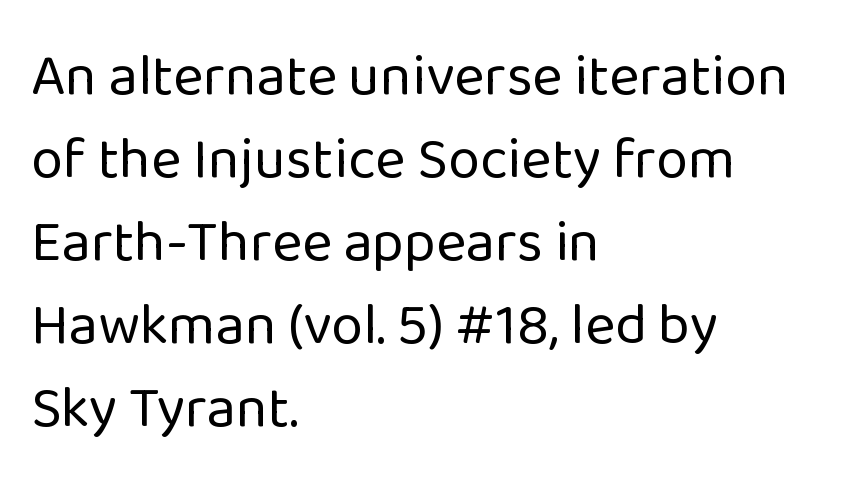
Q: Is the text bold? A: No.
Q: Is the text italic (slanted)? A: No, it is upright.
Q: Is the typeface a serif or a sans-serif typeface? A: Sans-serif.
Q: Is the text underlined? A: No.
Q: How is the paragraph aligned? A: Left-aligned.
Q: Is the spacing between letters normal or unusually wide? A: Normal.
Q: Is the spacing between lines tight, normal or loose? A: Normal.
Q: Width (condensed, normal, or wide)? A: Normal.
Q: Stroke contrast? A: Low.
Q: x-height? A: Medium.
Q: Monospaced? A: No.
